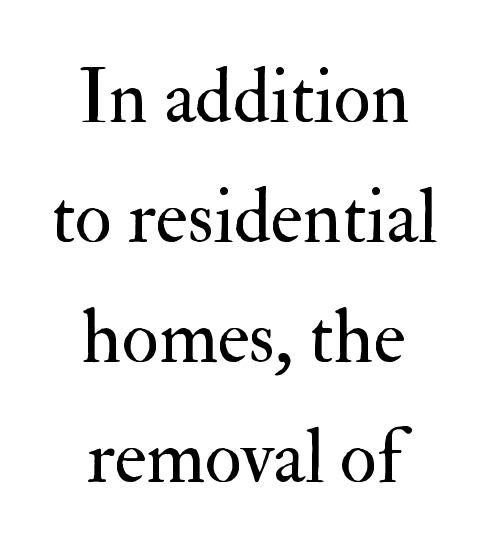
Q: Is the text bold? A: No.
Q: Is the text italic (slanted)? A: No, it is upright.
Q: Is the typeface a serif or a sans-serif typeface? A: Serif.
Q: Is the text underlined? A: No.
Q: How is the paragraph aligned? A: Centered.
Q: Is the spacing between letters normal or unusually wide? A: Normal.
Q: Is the spacing between lines tight, normal or loose? A: Normal.
Q: Width (condensed, normal, or wide)? A: Normal.
Q: Stroke contrast? A: Medium.
Q: x-height? A: Small.
Q: Monospaced? A: No.
